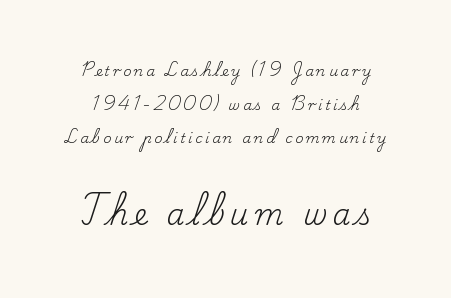
{"serif": "yes", "bold": "no", "weight": "regular", "width": "normal", "stroke_contrast": "low", "x_height": "small", "monospaced": "no", "underline": "no", "line_spacing": "loose", "line_spacing_ratio": 2.41, "larger_block": "second", "size_ratio": 2.07, "glyph_px": 29}
